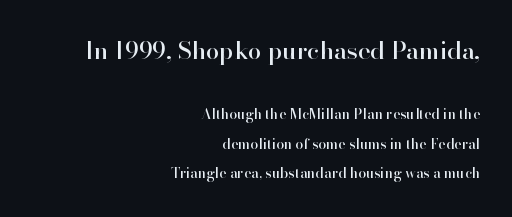
Q: Is the text italic (slanted)? A: No, it is upright.
Q: Is the text underlined? A: No.
Q: How is the paragraph aligned? A: Right-aligned.
Q: Is the spacing between letters normal or unusually wide? A: Normal.
Q: Is the spacing between lines tight, normal or loose? A: Loose.
Q: Which block of text is set in a larger size, the first (top) or the second (bottom)? A: The first (top) one.
